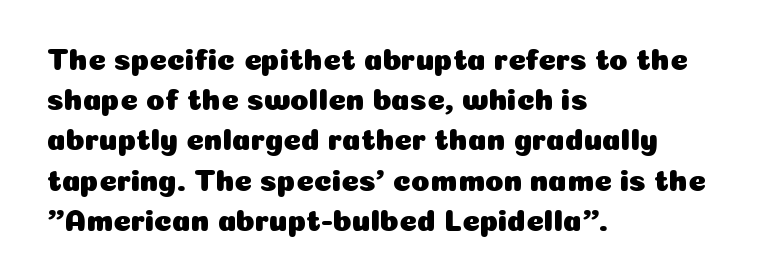
{"serif": "no", "italic": "no", "width": "normal", "stroke_contrast": "low", "x_height": "medium", "monospaced": "no", "underline": "no", "align": "left", "line_spacing": "normal", "line_spacing_ratio": 1.34, "letter_spacing": "normal", "letter_spacing_em": 0.0, "glyph_px": 30}
